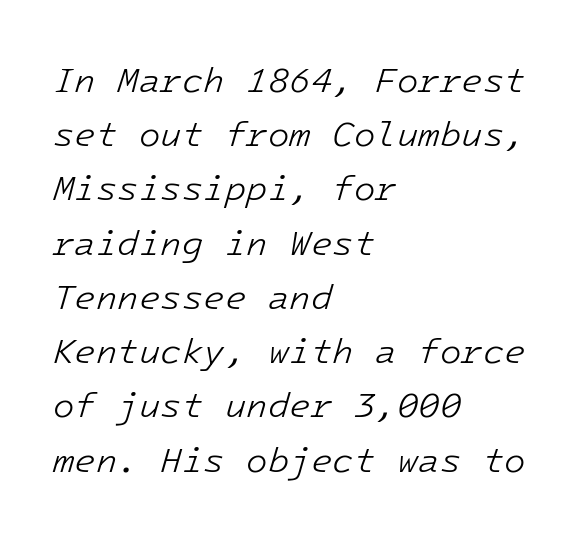
The image shows 35 px light type, italic (leaning right), monospaced; set left-aligned, normal line spacing (1.55x), normal letter spacing, not underlined; low stroke contrast and a medium x-height.
